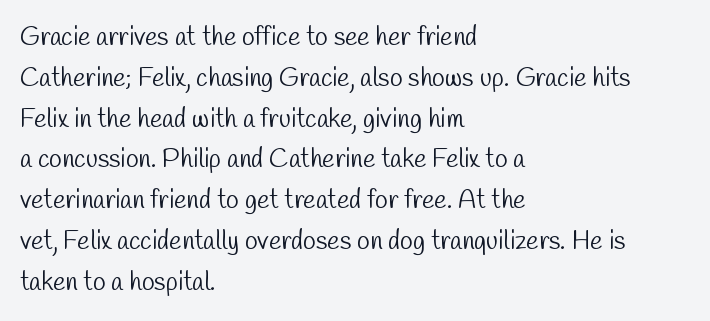
Q: Is the text bold? A: No.
Q: Is the text underlined? A: No.
Q: How is the paragraph aligned? A: Left-aligned.
Q: Is the spacing between letters normal or unusually wide? A: Normal.
Q: Is the spacing between lines tight, normal or loose? A: Normal.
